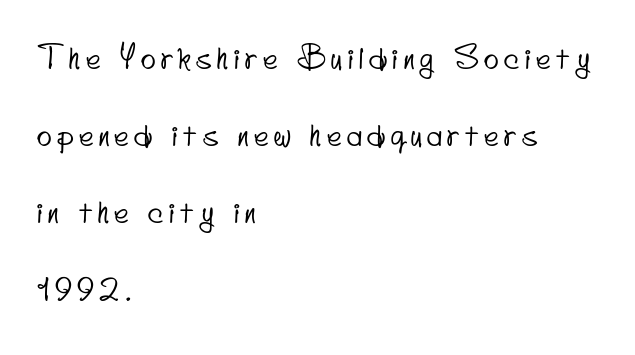
The image shows 31 px condensed sans-serif type; set left-aligned, loose line spacing (2.49x), not underlined; low stroke contrast and a small x-height.
